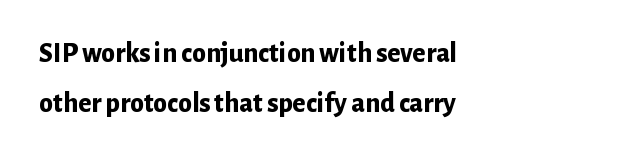
Q: Is the text bold? A: Yes.
Q: Is the text italic (slanted)? A: No, it is upright.
Q: Is the typeface a serif or a sans-serif typeface? A: Sans-serif.
Q: Is the text underlined? A: No.
Q: How is the paragraph aligned? A: Left-aligned.
Q: Is the spacing between letters normal or unusually wide? A: Normal.
Q: Width (condensed, normal, or wide)? A: Normal.
Q: Stroke contrast? A: Low.
Q: x-height? A: Medium.
Q: Monospaced? A: No.
